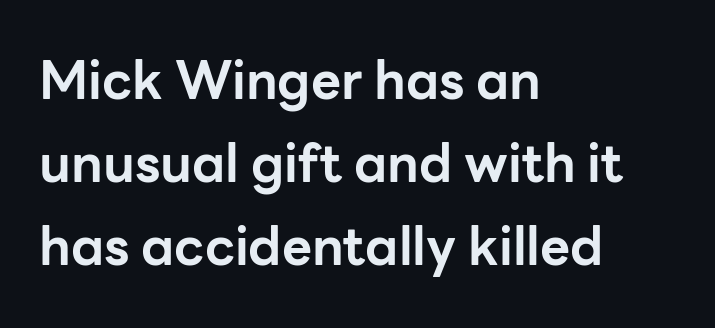
The image shows 52 px bold sans-serif type, upright; set left-aligned, normal line spacing (1.6x), normal letter spacing, not underlined; low stroke contrast and a medium x-height.
